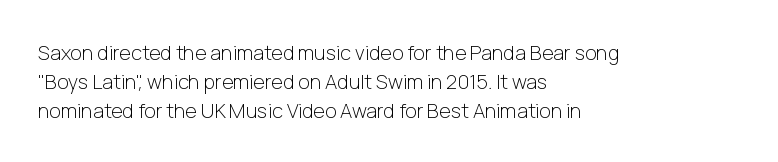
The image shows 20 px text type, upright; set left-aligned, normal line spacing (1.45x), normal letter spacing, not underlined.
